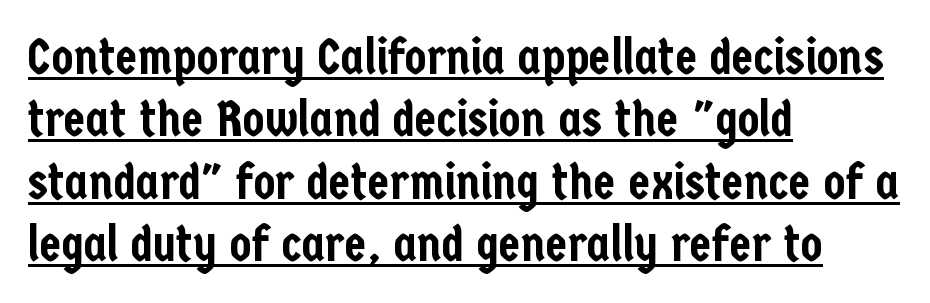
{"serif": "no", "italic": "no", "width": "condensed", "stroke_contrast": "low", "x_height": "medium", "monospaced": "no", "underline": "yes", "align": "left", "line_spacing": "normal", "line_spacing_ratio": 1.25, "letter_spacing": "normal", "letter_spacing_em": 0.0, "glyph_px": 50}
